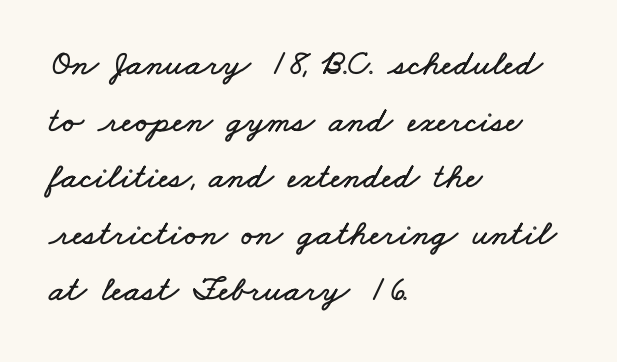
{"width": "wide", "stroke_contrast": "low", "x_height": "small", "monospaced": "no", "underline": "no", "align": "left", "line_spacing": "normal", "line_spacing_ratio": 1.57, "letter_spacing": "normal", "letter_spacing_em": 0.0, "glyph_px": 36}
